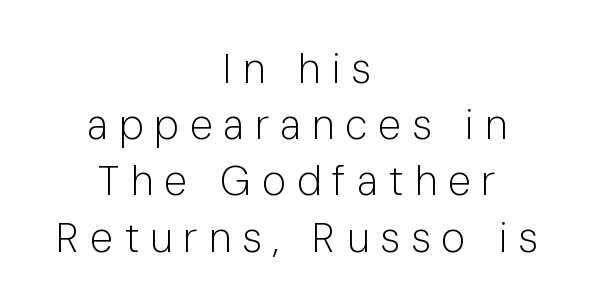
Q: Is the text bold? A: No.
Q: Is the text italic (slanted)? A: No, it is upright.
Q: Is the typeface a serif or a sans-serif typeface? A: Sans-serif.
Q: Is the text underlined? A: No.
Q: How is the paragraph aligned? A: Centered.
Q: Is the spacing between letters normal or unusually wide? A: Unusually wide.
Q: Is the spacing between lines tight, normal or loose? A: Normal.
Q: Width (condensed, normal, or wide)? A: Normal.
Q: Stroke contrast? A: Low.
Q: x-height? A: Medium.
Q: Monospaced? A: No.
